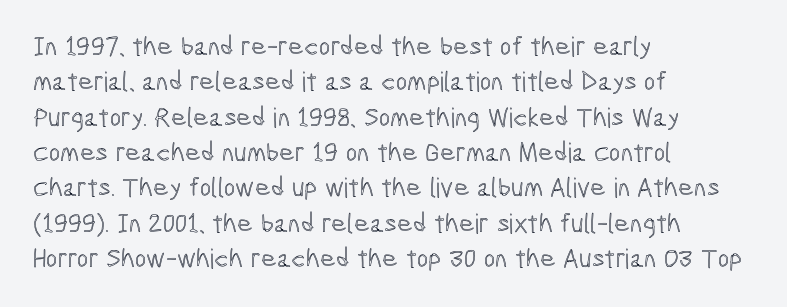
Q: Is the text italic (slanted)? A: No, it is upright.
Q: Is the text underlined? A: No.
Q: How is the paragraph aligned? A: Left-aligned.
Q: Is the spacing between letters normal or unusually wide? A: Normal.
Q: Is the spacing between lines tight, normal or loose? A: Normal.
